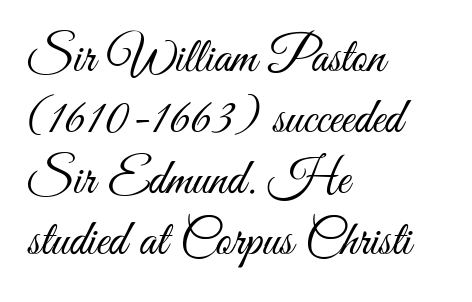
Q: Is the text bold? A: No.
Q: Is the text italic (slanted)? A: Yes.
Q: Is the typeface a serif or a sans-serif typeface? A: Sans-serif.
Q: Is the text underlined? A: No.
Q: How is the paragraph aligned? A: Left-aligned.
Q: Is the spacing between letters normal or unusually wide? A: Normal.
Q: Width (condensed, normal, or wide)? A: Condensed.
Q: Stroke contrast? A: Medium.
Q: x-height? A: Small.
Q: Monospaced? A: No.
